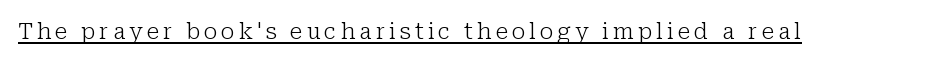
This sample uses an upright cut, with every glyph sitting square on the baseline. The face used here appears with an underline applied. Is the stroke heavy? The answer is a plain regular-or-lighter.
